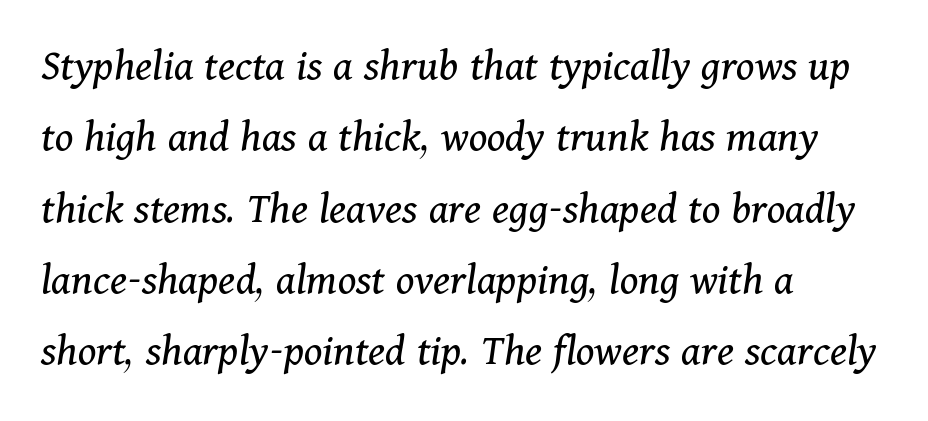
{"serif": "yes", "italic": "yes", "lean": "right", "slant_degrees": 11, "bold": "no", "weight": "regular", "width": "normal", "stroke_contrast": "medium", "x_height": "medium", "monospaced": "no", "underline": "no", "align": "left", "line_spacing": "normal", "line_spacing_ratio": 1.55, "letter_spacing": "normal", "letter_spacing_em": 0.0, "glyph_px": 46}
